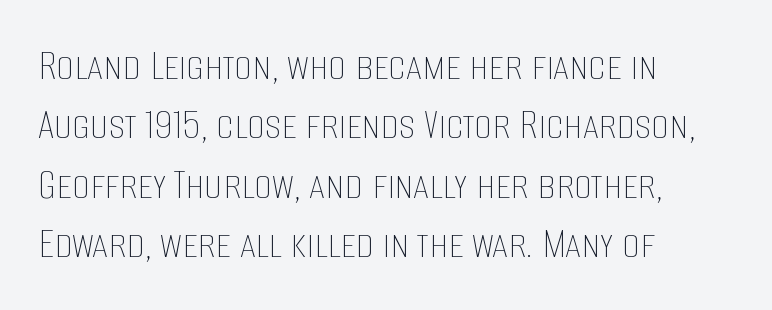
This sample has the flowing, uneven cadence of proportional lettering. Lines of text with bare space underneath. These lines were composed using upright roman letters. Horizontally, the lines are justified to the leading edge only. The line texture is even and compact thanks to regular tracking. Stem width sits at or under what a default text font uses.
